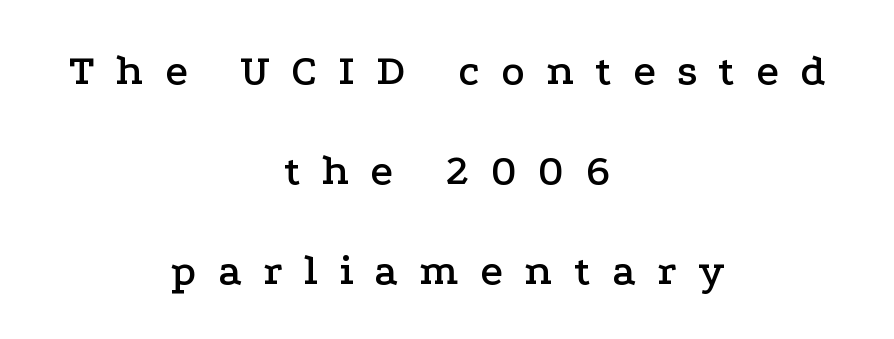
The image shows 44 px wide serif type, upright; set centered, loose line spacing (2.27x), unusually wide letter spacing (+0.48 em), not underlined; low stroke contrast and a medium x-height.
